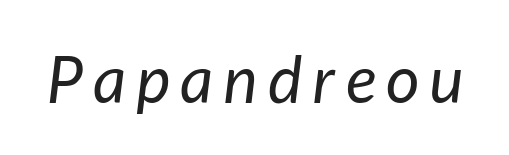
Looks like regular typesetting: each glyph gets only the width it needs. Does the lettering tilt? It does — this is italic. Weight: in the light-to-regular range. Type without underlining.
